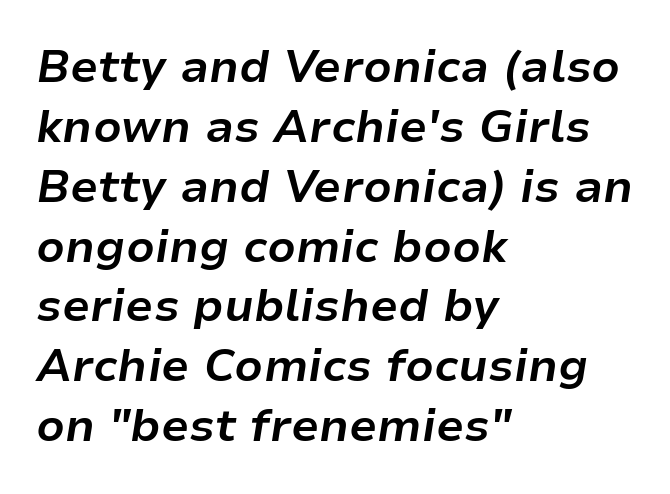
The image shows 45 px bold type, italic (leaning right); set left-aligned, normal line spacing (1.33x), normal letter spacing, not underlined; low stroke contrast and a medium x-height.
